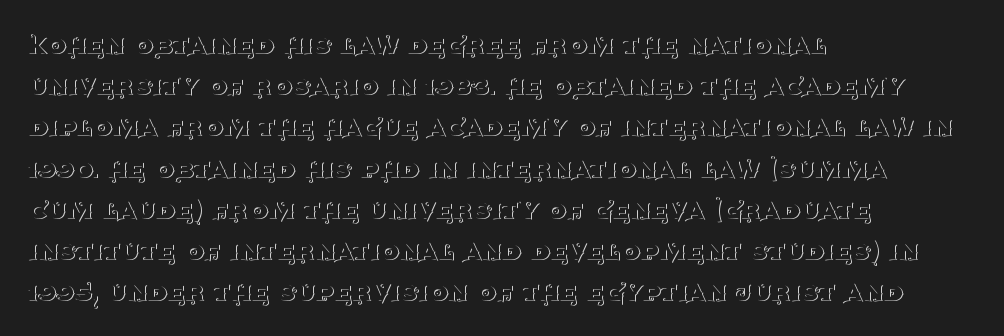
Check the space under the baseline: it is left empty. Vertically, the passage feels balanced, rows spaced as you'd expect. The font is comparable to plain body text, perhaps lighter. Quick note: not italic, upright. Is this a fixed-width face? No — the glyphs have proportional, varying widths.
